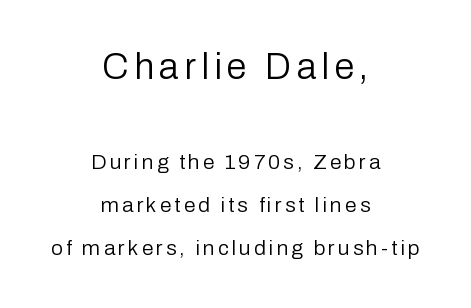
{"serif": "no", "italic": "no", "bold": "no", "weight": "regular", "width": "normal", "stroke_contrast": "low", "x_height": "medium", "monospaced": "no", "underline": "no", "align": "center", "line_spacing": "loose", "line_spacing_ratio": 2.06, "larger_block": "first", "size_ratio": 1.71, "glyph_px": 36}
